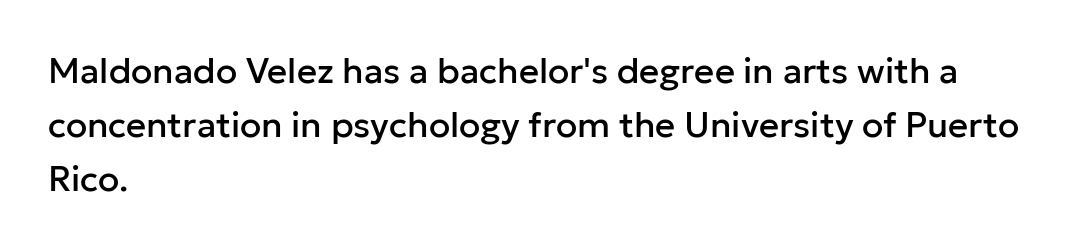
What's the leading like? Ordinary, nothing unusual. In terms of letterspacing, this is plain default setting. Is this a fixed-width face? No — the glyphs have proportional, varying widths. In CSS terms this would be text-align: left. A clean baseline with only descenders dipping below it. Check where the strokes stop: nothing finishes them off — pure sans.
